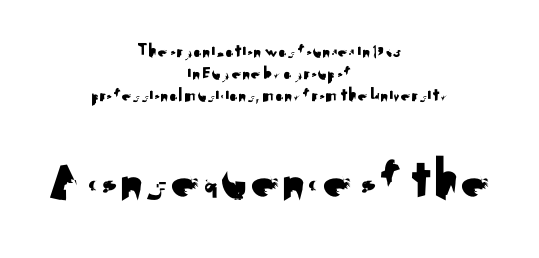
Descenders are the only things crossing below the line. Are there feet on the stems? There aren't — it's a sans. Nobody touched the tracking dial on this one. Where is the straight margin? There isn't one; the lines are centered. Proportional: the letters do not fall into vertical columns. Leading: reduced.
